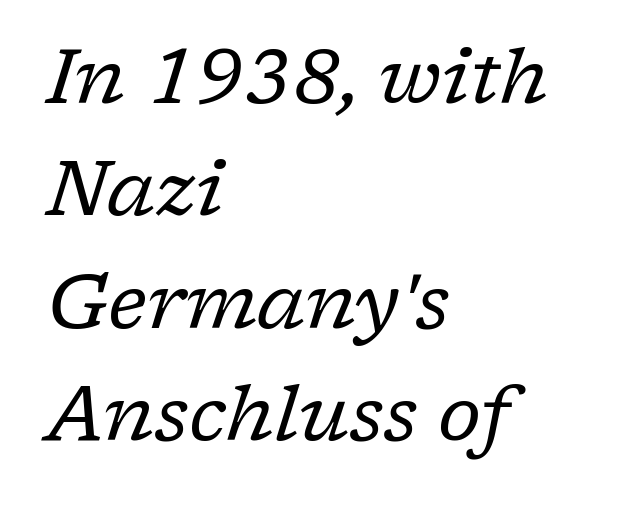
The image shows 77 px regular-weight serif type, italic (leaning right); set left-aligned, normal line spacing (1.46x), normal letter spacing, not underlined; low stroke contrast and a medium x-height.
